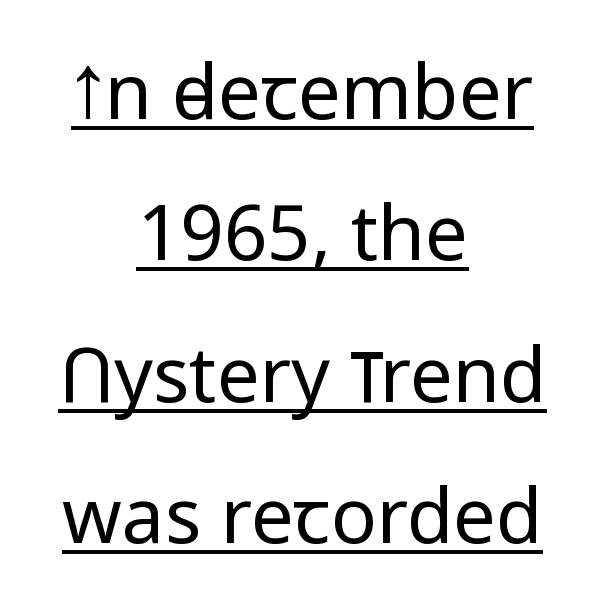
{"serif": "no", "italic": "no", "bold": "no", "weight": "regular", "width": "normal", "stroke_contrast": "low", "x_height": "medium", "monospaced": "no", "underline": "yes", "align": "center", "line_spacing_ratio": 1.86, "letter_spacing": "normal", "letter_spacing_em": 0.0, "glyph_px": 76}
